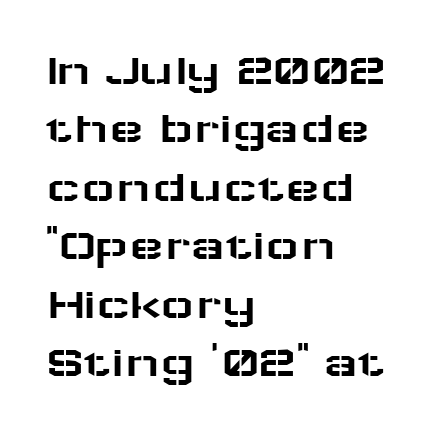
{"serif": "no", "italic": "no", "width": "wide", "stroke_contrast": "low", "x_height": "medium", "monospaced": "no", "underline": "no", "align": "left", "line_spacing": "normal", "line_spacing_ratio": 1.27, "letter_spacing": "normal", "letter_spacing_em": 0.0, "glyph_px": 46}
